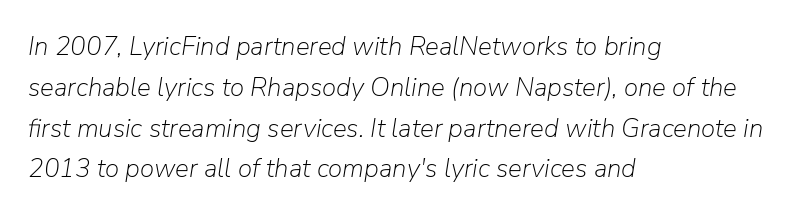
The image shows 26 px text type, italic (leaning right); set left-aligned, normal line spacing (1.57x), normal letter spacing, not underlined.
